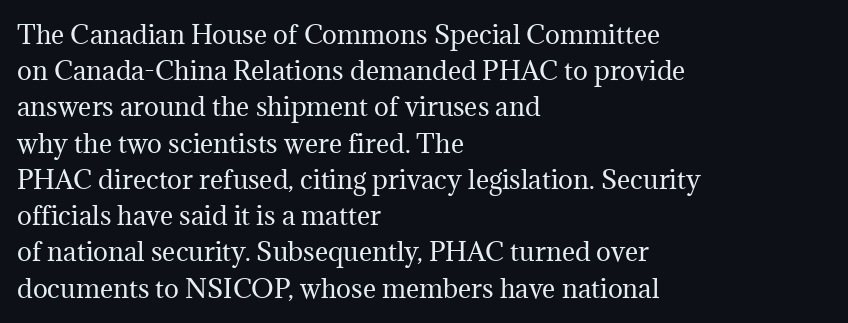
The image shows 25 px text type, upright; set left-aligned, normal line spacing (1.45x), normal letter spacing, not underlined.
